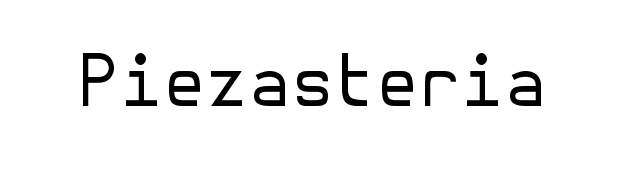
Q: Is the text bold? A: No.
Q: Is the text italic (slanted)? A: No, it is upright.
Q: Is the typeface a serif or a sans-serif typeface? A: Sans-serif.
Q: Is the text underlined? A: No.
Q: Is the spacing between letters normal or unusually wide? A: Normal.
Q: Width (condensed, normal, or wide)? A: Normal.
Q: Stroke contrast? A: Low.
Q: x-height? A: Medium.
